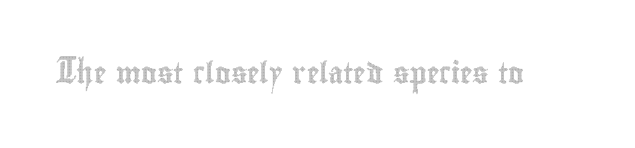
{"italic": "no", "underline": "no", "letter_spacing": "normal", "letter_spacing_em": 0.0, "glyph_px": 21}
